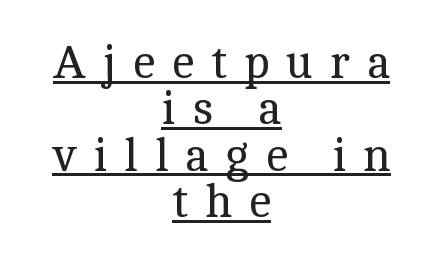
Every character sits straight up, as roman type does. Character widths vary here, with narrow letters taking less room than wide ones. A typesetter would call this heavily tracked-out type. This sample uses a serif face. Where is the straight margin? There isn't one; the lines are centered. The strokes carry an ordinary text weight at most.
